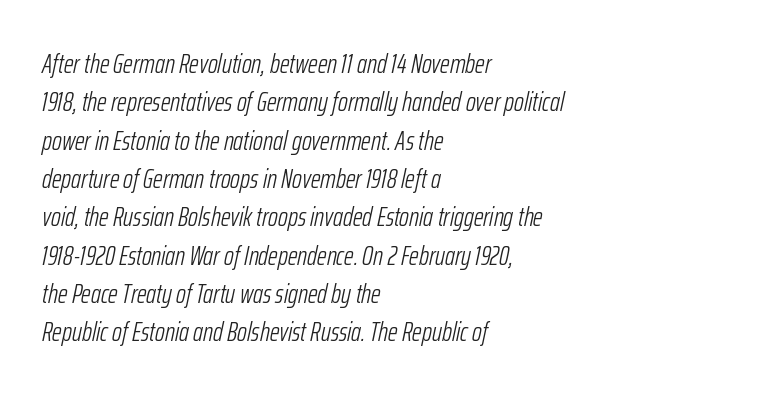
{"italic": "yes", "lean": "right", "slant_degrees": 12, "bold": "no", "underline": "no", "align": "left", "line_spacing": "normal", "line_spacing_ratio": 1.42, "letter_spacing": "normal", "letter_spacing_em": 0.0, "glyph_px": 27}
